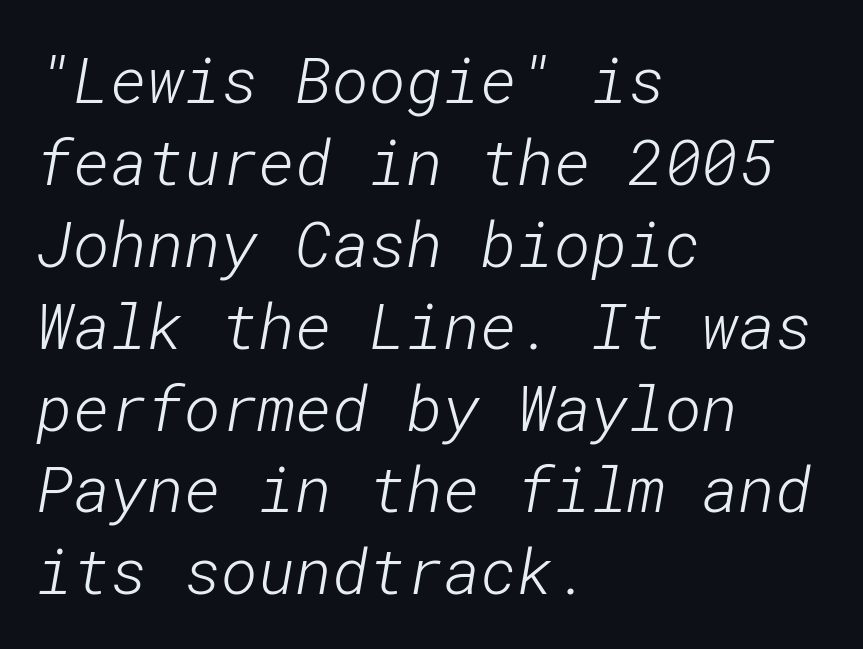
The image shows 63 px light sans-serif type; set left-aligned, normal line spacing (1.3x), normal letter spacing, not underlined; low stroke contrast and a medium x-height.
